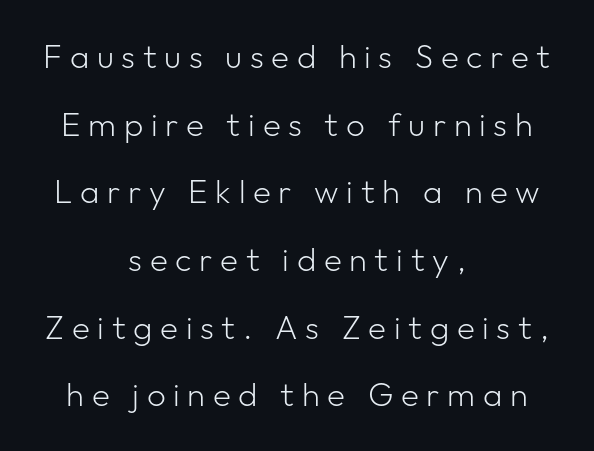
Looks like regular typesetting: each glyph gets only the width it needs. Every row of glyphs is offset so its center matches the block's center. The vertical gap from one line to the next is large. The letters stand upright; this is a roman face.
